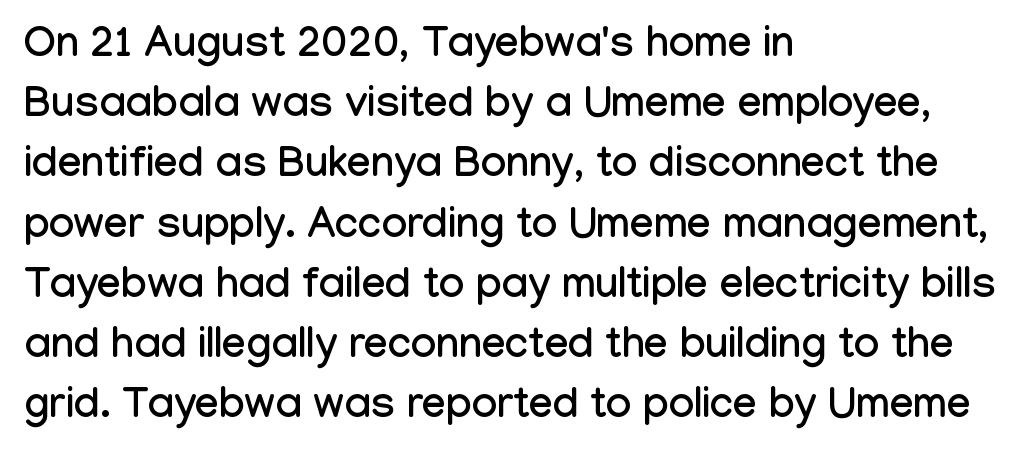
The image shows 43 px condensed sans-serif type, upright; set left-aligned, normal line spacing (1.4x), normal letter spacing, not underlined; low stroke contrast and a medium x-height.
